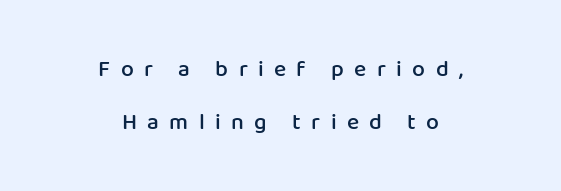
The image shows 23 px text type, upright; set centered, loose line spacing (2.31x), unusually wide letter spacing (+0.45 em), not underlined.
